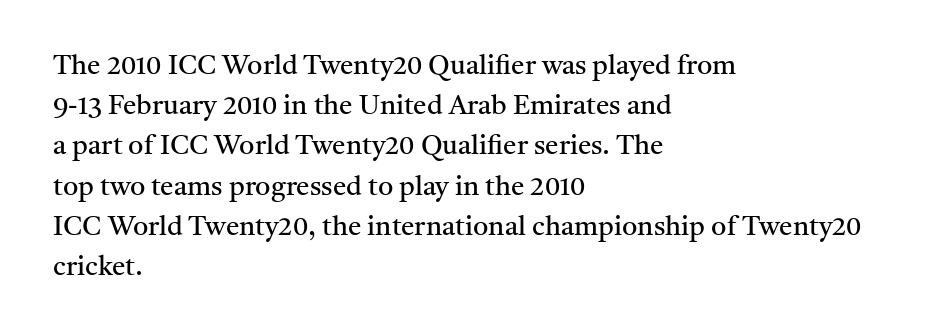
The image shows 27 px text type, upright; set left-aligned, normal line spacing (1.49x), normal letter spacing, not underlined.
